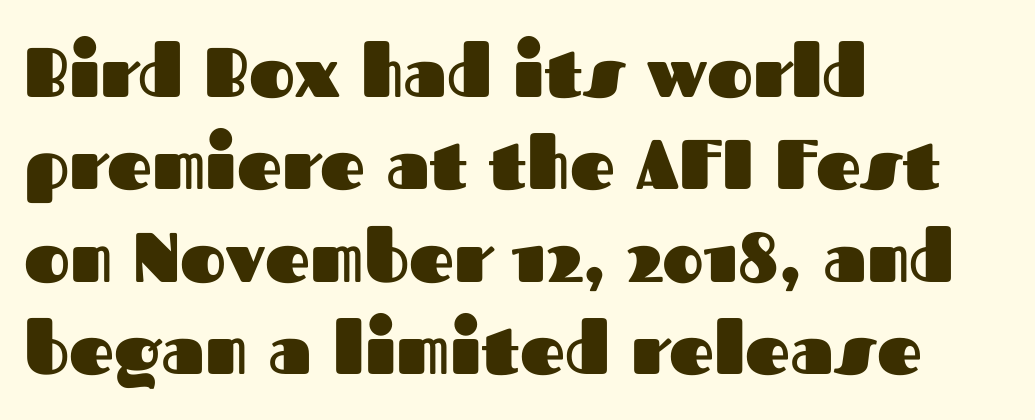
{"serif": "no", "italic": "no", "bold": "yes", "weight": "heavy", "width": "normal", "stroke_contrast": "medium", "x_height": "medium", "monospaced": "no", "underline": "no", "align": "left", "line_spacing": "normal", "line_spacing_ratio": 1.32, "letter_spacing": "normal", "letter_spacing_em": 0.0, "glyph_px": 70}
